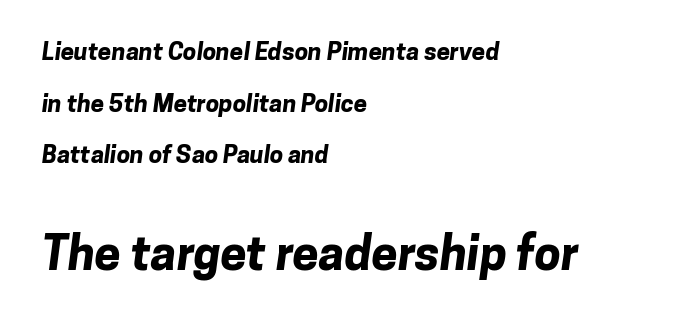
The image shows 47 px bold sans-serif type; set left-aligned, loose line spacing (2.15x), normal letter spacing, not underlined; the second (bottom) block is 1.96x larger; low stroke contrast and a medium x-height.
